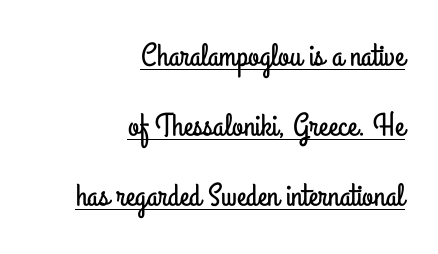
Italic? Not at all — the glyphs are vertical. Honestly, the letter spacing is just normal — you wouldn't notice it. The setting favours the right margin, as signatures and pull-quotes sometimes do. Here the designer chose a conventional face with non-uniform glyph widths. Each line of the rendering has a horizontal stroke beneath the glyphs. Letterform terminals end flat and unadorned throughout the passage.
